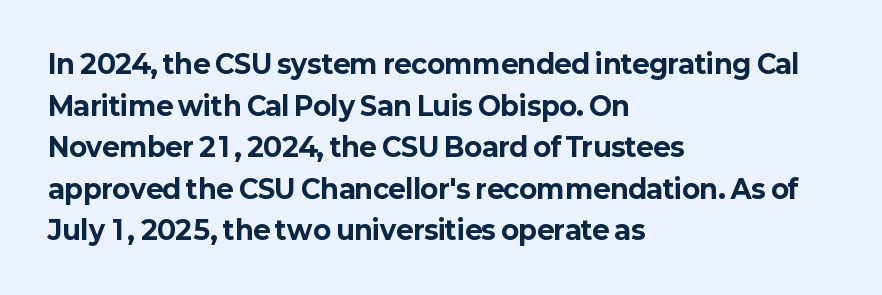
When letters stand straight like this, we call the style roman or upright. Successive baselines arrive at the customary interval. This rendering uses left alignment, leaving the right contour irregular. Notice how thick the strokes are: this is what a full bold looks like.
